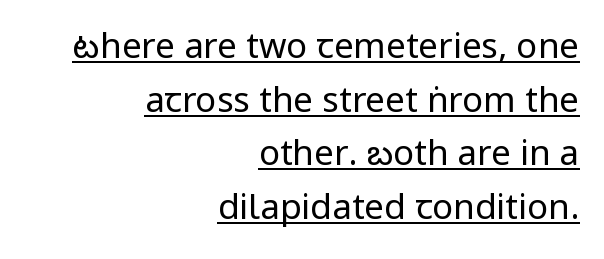
Q: Is the text bold? A: No.
Q: Is the text italic (slanted)? A: No, it is upright.
Q: Is the typeface a serif or a sans-serif typeface? A: Sans-serif.
Q: Is the text underlined? A: Yes.
Q: How is the paragraph aligned? A: Right-aligned.
Q: Is the spacing between letters normal or unusually wide? A: Normal.
Q: Is the spacing between lines tight, normal or loose? A: Normal.
Q: Width (condensed, normal, or wide)? A: Condensed.
Q: Stroke contrast? A: Low.
